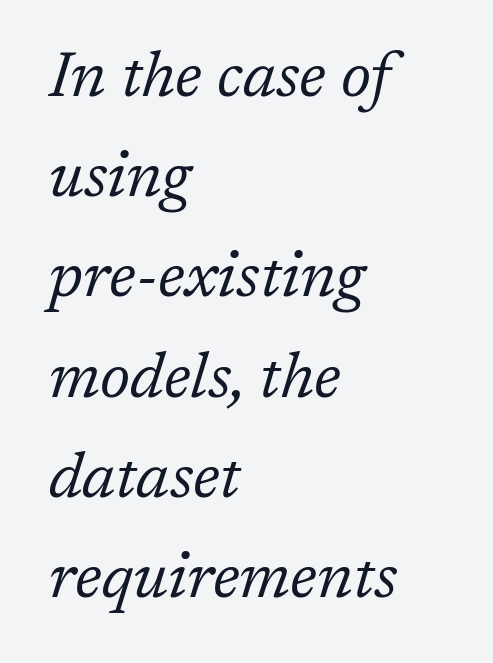
The passage shown is typeset with a serif family. Rows of type keep a routine distance in the vertical direction. Think of a printed novel: that variable character pitch is what you see here. The space beneath each line is pristine and unruled.
